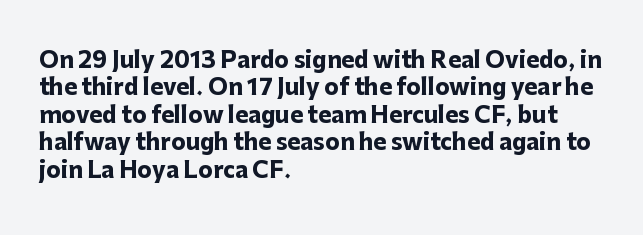
Only glyphs here, with clear space below each row. The type sits square on the baseline with zero lean. Short note: letters normally spaced. Summary of vertical rhythm: regular, with standard interline spacing. Thick stems and heavy bowls — unmistakably bold. Short and long lines alike share a common starting point at left.
